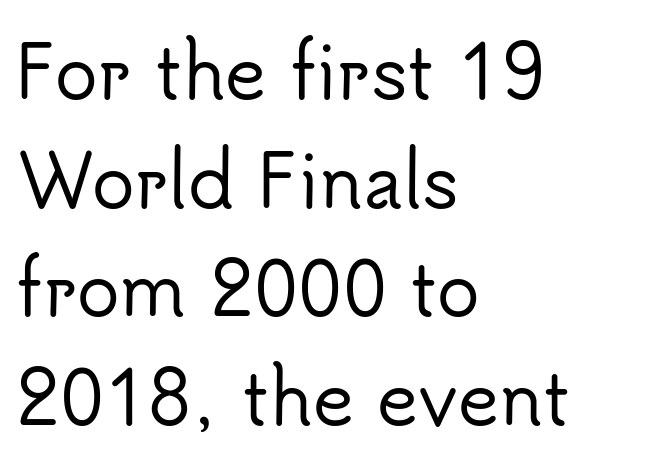
This block has exactly the height ordinary leading produces. The letters stand upright; this is a roman face. Do the characters align in a grid? No, the font is proportional. Look at the tracking — it's just the regular setting, nothing added. The text was rendered using a sans face with plain stroke endings. Check the space under the baseline: it is left empty.
